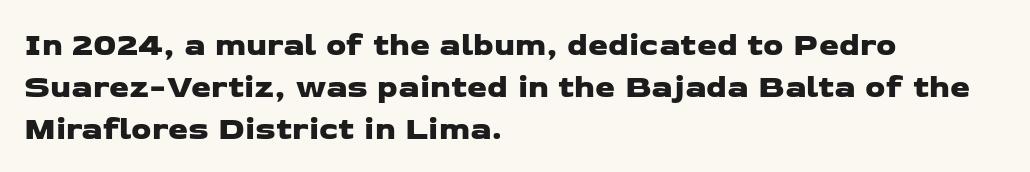
Q: Is the typeface a serif or a sans-serif typeface? A: Sans-serif.
Q: Is the text underlined? A: No.
Q: How is the paragraph aligned? A: Left-aligned.
Q: Is the spacing between letters normal or unusually wide? A: Normal.
Q: Is the spacing between lines tight, normal or loose? A: Normal.
Q: Width (condensed, normal, or wide)? A: Wide.
Q: Stroke contrast? A: Low.
Q: x-height? A: Medium.
Q: Monospaced? A: No.
